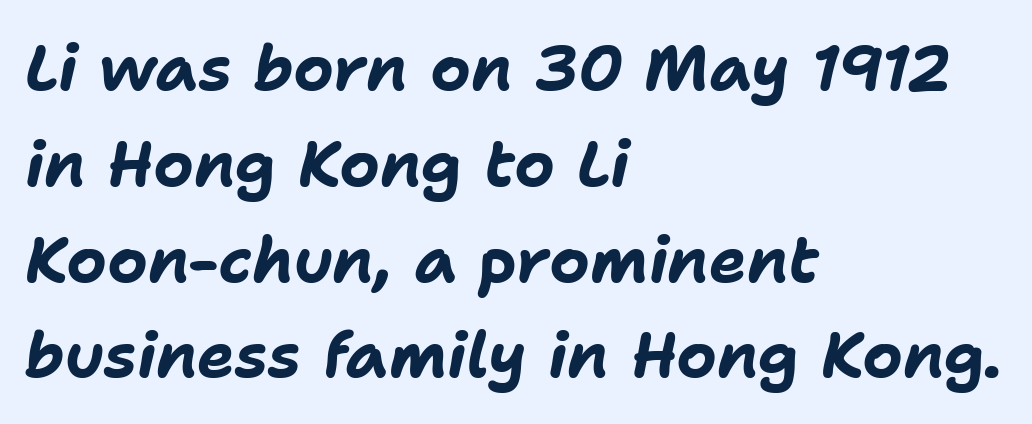
Q: Is the text bold? A: Yes.
Q: Is the text italic (slanted)? A: Yes, it leans right by about 11 degrees.
Q: Is the text underlined? A: No.
Q: How is the paragraph aligned? A: Left-aligned.
Q: Is the spacing between letters normal or unusually wide? A: Normal.
Q: Is the spacing between lines tight, normal or loose? A: Normal.
Q: Width (condensed, normal, or wide)? A: Normal.
Q: Stroke contrast? A: Low.
Q: x-height? A: Medium.
Q: Monospaced? A: No.
